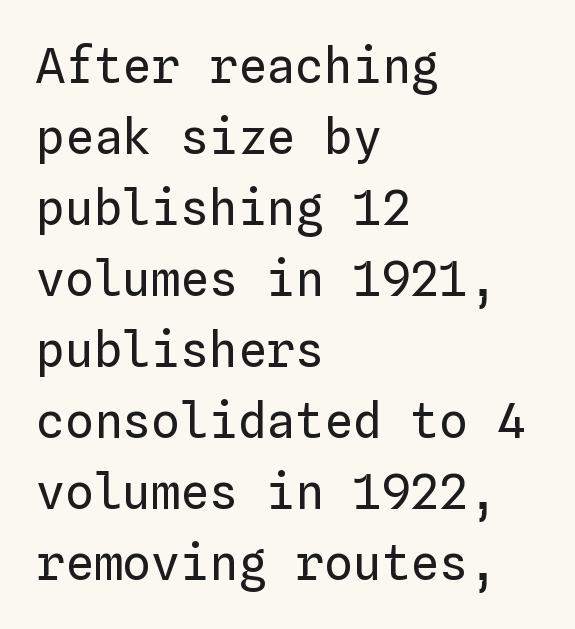
The image shows 48 px regular-weight type, upright, monospaced; set left-aligned, normal line spacing (1.48x), normal letter spacing, not underlined; low stroke contrast and a medium x-height.
